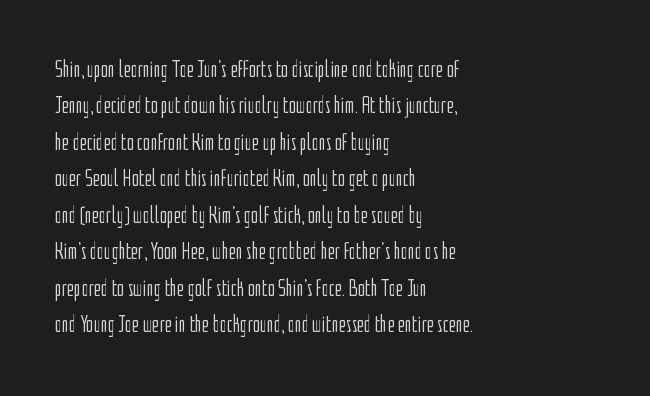
{"italic": "no", "bold": "no", "underline": "no", "align": "left", "line_spacing": "normal", "line_spacing_ratio": 1.52, "letter_spacing": "normal", "letter_spacing_em": 0.0, "glyph_px": 24}
